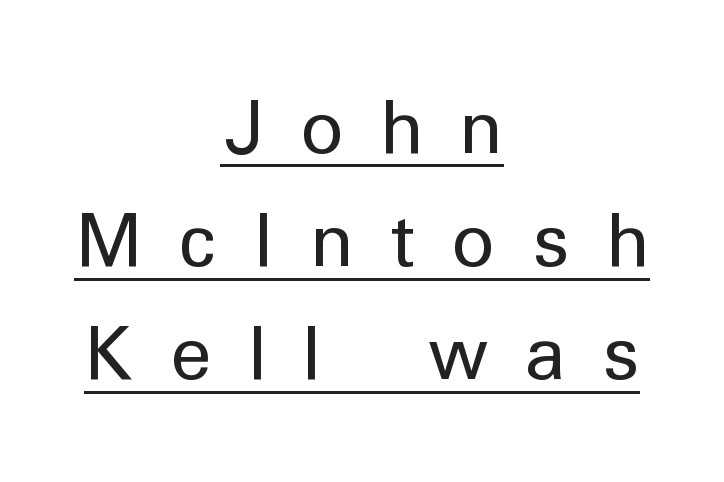
The image shows 74 px regular-weight sans-serif type, upright; set centered, normal line spacing (1.53x), unusually wide letter spacing (+0.48 em), underlined; low stroke contrast and a medium x-height.
